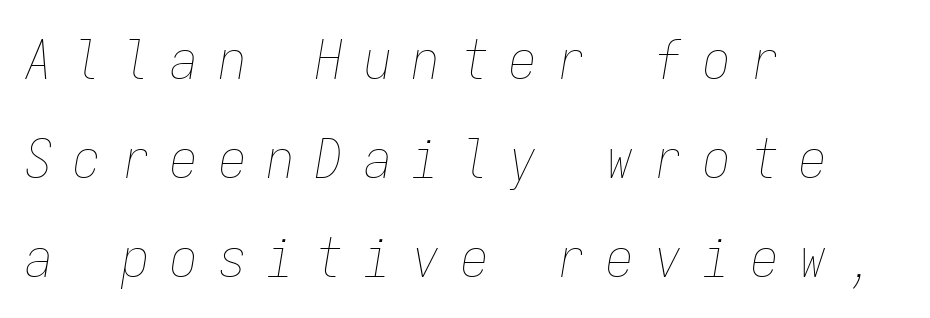
{"italic": "yes", "lean": "right", "slant_degrees": 9, "bold": "no", "weight": "thin", "width": "condensed", "stroke_contrast": "low", "x_height": "medium", "monospaced": "yes", "underline": "no", "align": "left", "line_spacing_ratio": 1.8, "letter_spacing": "wide", "letter_spacing_em": 0.38, "glyph_px": 55}
